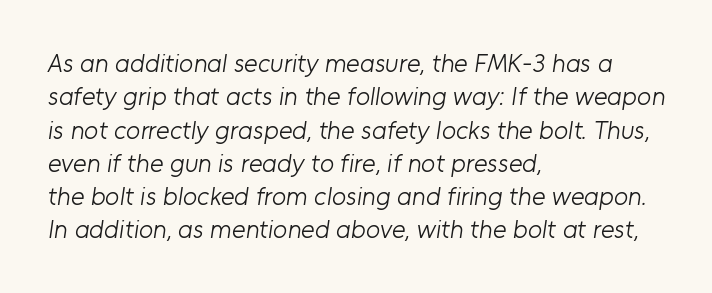
{"bold": "no", "underline": "no", "align": "left", "line_spacing": "normal", "line_spacing_ratio": 1.28, "letter_spacing": "normal", "letter_spacing_em": 0.0, "glyph_px": 26}
